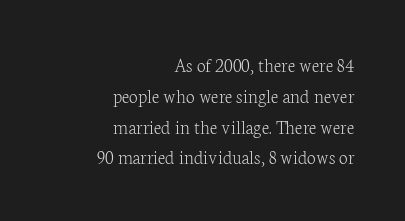
Glyph-to-glyph distance matches everyday printed text. Italic: no, the glyphs are upright roman. The face looks like a standard text weight, possibly lighter. The specimen omits any rule beneath the text block's lines. The paragraph shown leans on its right margin. Interline gaps are of average width in this sample.
